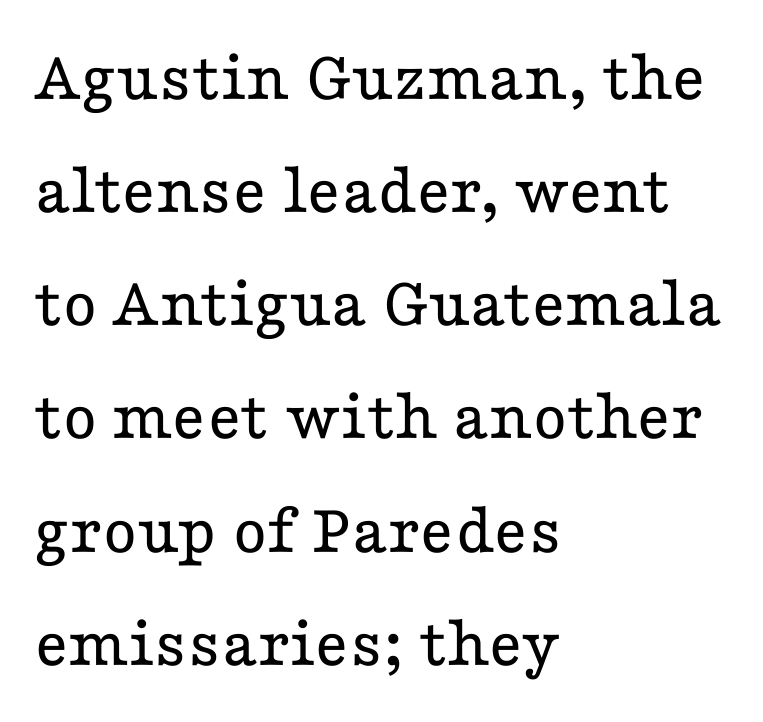
The image shows 73 px regular-weight, wide serif type, upright; set left-aligned, normal line spacing (1.55x), normal letter spacing, not underlined; low stroke contrast and a medium x-height.
